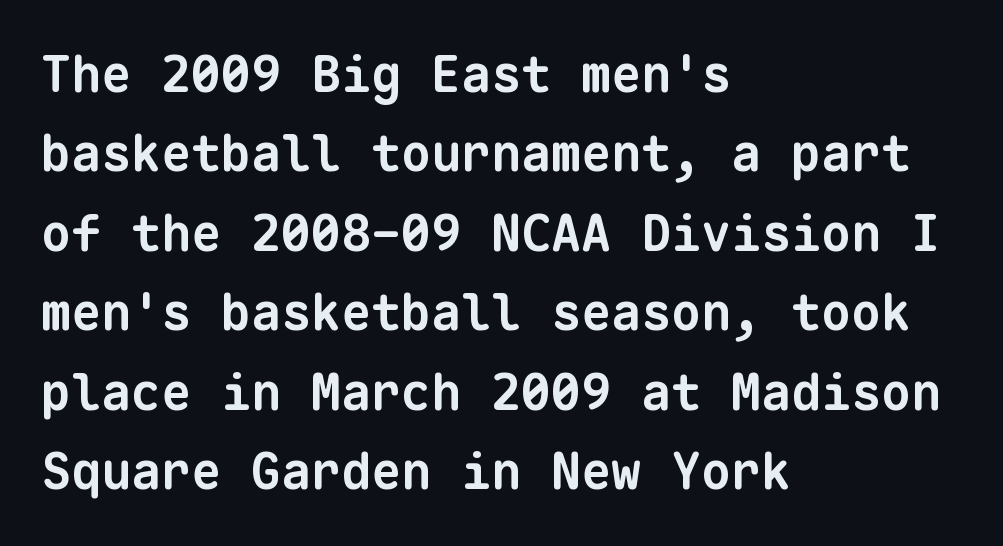
Q: Is the text bold? A: Yes.
Q: Is the typeface a serif or a sans-serif typeface? A: Sans-serif.
Q: Is the text underlined? A: No.
Q: How is the paragraph aligned? A: Left-aligned.
Q: Is the spacing between letters normal or unusually wide? A: Normal.
Q: Is the spacing between lines tight, normal or loose? A: Normal.
Q: Width (condensed, normal, or wide)? A: Normal.
Q: Stroke contrast? A: Low.
Q: x-height? A: Medium.
Q: Monospaced? A: Yes.
